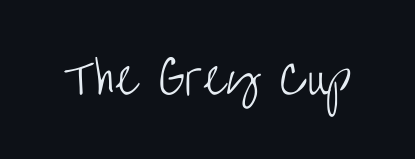
{"serif": "no", "italic": "no", "bold": "no", "weight": "light", "width": "condensed", "stroke_contrast": "low", "x_height": "large", "monospaced": "no", "underline": "no", "letter_spacing": "normal", "letter_spacing_em": 0.0, "glyph_px": 44}
